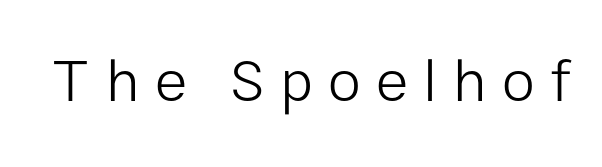
The image shows 60 px light sans-serif type, upright; set unusually wide letter spacing (+0.26 em), not underlined; low stroke contrast and a medium x-height.
